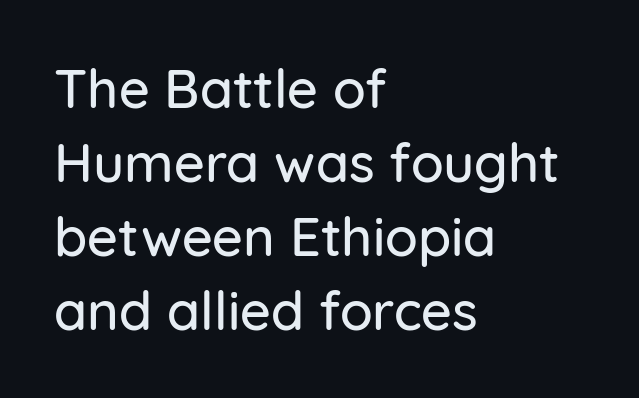
Q: Is the text italic (slanted)? A: No, it is upright.
Q: Is the typeface a serif or a sans-serif typeface? A: Sans-serif.
Q: Is the text underlined? A: No.
Q: How is the paragraph aligned? A: Left-aligned.
Q: Is the spacing between letters normal or unusually wide? A: Normal.
Q: Is the spacing between lines tight, normal or loose? A: Normal.
Q: Width (condensed, normal, or wide)? A: Normal.
Q: Stroke contrast? A: Low.
Q: x-height? A: Medium.
Q: Monospaced? A: No.
